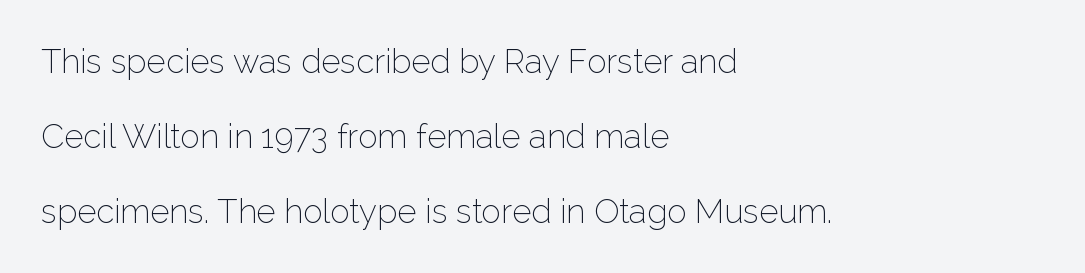
Q: Is the text bold? A: No.
Q: Is the text italic (slanted)? A: No, it is upright.
Q: Is the typeface a serif or a sans-serif typeface? A: Sans-serif.
Q: Is the text underlined? A: No.
Q: How is the paragraph aligned? A: Left-aligned.
Q: Is the spacing between letters normal or unusually wide? A: Normal.
Q: Is the spacing between lines tight, normal or loose? A: Loose.
Q: Width (condensed, normal, or wide)? A: Normal.
Q: Stroke contrast? A: Low.
Q: x-height? A: Medium.
Q: Monospaced? A: No.
